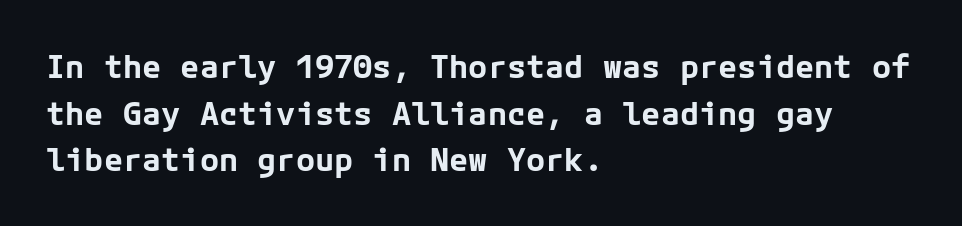
The image shows 32 px bold sans-serif type, upright; set left-aligned, normal line spacing (1.46x), normal letter spacing, not underlined; low stroke contrast and a medium x-height.
